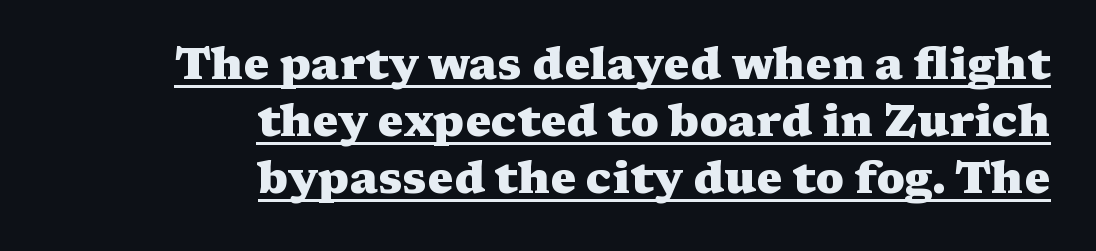
Q: Is the text bold? A: Yes.
Q: Is the text italic (slanted)? A: No, it is upright.
Q: Is the typeface a serif or a sans-serif typeface? A: Serif.
Q: Is the text underlined? A: Yes.
Q: How is the paragraph aligned? A: Right-aligned.
Q: Is the spacing between letters normal or unusually wide? A: Normal.
Q: Is the spacing between lines tight, normal or loose? A: Normal.
Q: Width (condensed, normal, or wide)? A: Wide.
Q: Stroke contrast? A: Medium.
Q: x-height? A: Medium.
Q: Monospaced? A: No.
